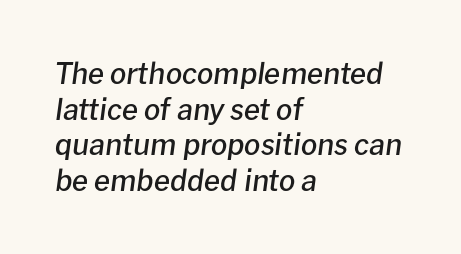
{"italic": "yes", "lean": "right", "slant_degrees": 8, "bold": "semi", "weight": "semibold", "width": "normal", "stroke_contrast": "low", "x_height": "medium", "monospaced": "no", "underline": "no", "align": "left", "line_spacing_ratio": 1.23, "letter_spacing": "normal", "letter_spacing_em": 0.0, "glyph_px": 29}
